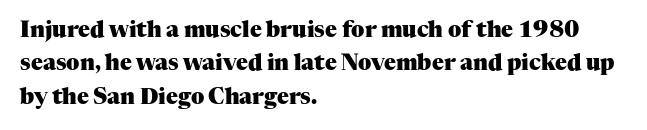
{"italic": "no", "bold": "yes", "underline": "no", "align": "left", "line_spacing": "normal", "line_spacing_ratio": 1.52, "letter_spacing": "normal", "letter_spacing_em": 0.0, "glyph_px": 22}
